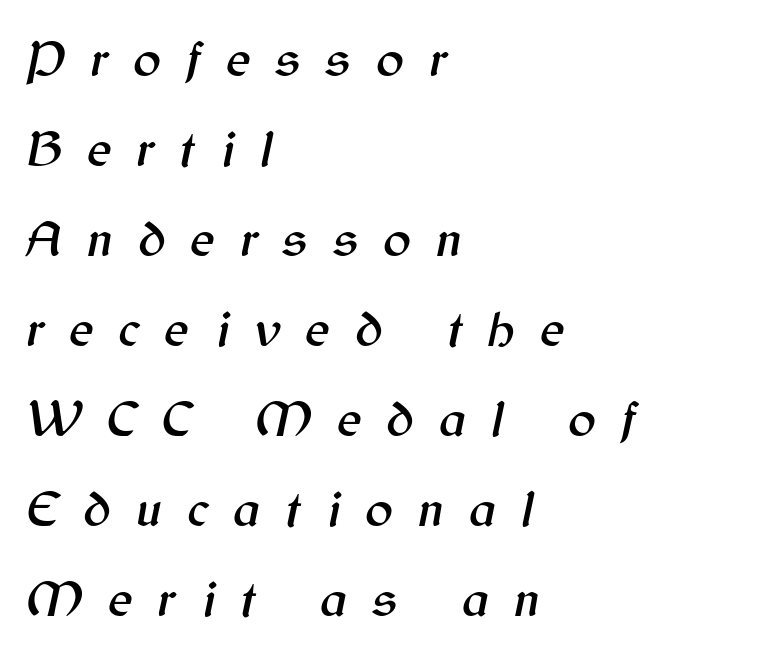
{"italic": "yes", "lean": "right", "slant_degrees": 12, "width": "normal", "stroke_contrast": "medium", "x_height": "medium", "monospaced": "no", "underline": "no", "align": "left", "line_spacing_ratio": 1.73, "letter_spacing": "wide", "letter_spacing_em": 0.48, "glyph_px": 52}
